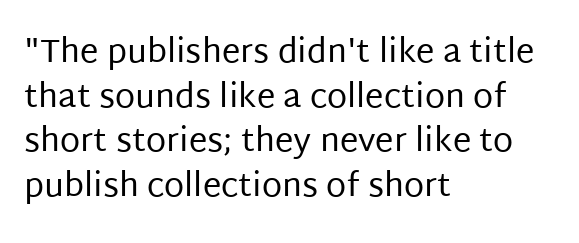
{"serif": "no", "italic": "no", "bold": "no", "weight": "regular", "width": "normal", "stroke_contrast": "low", "x_height": "large", "monospaced": "no", "underline": "no", "align": "left", "line_spacing": "normal", "line_spacing_ratio": 1.35, "letter_spacing": "normal", "letter_spacing_em": 0.0, "glyph_px": 33}
